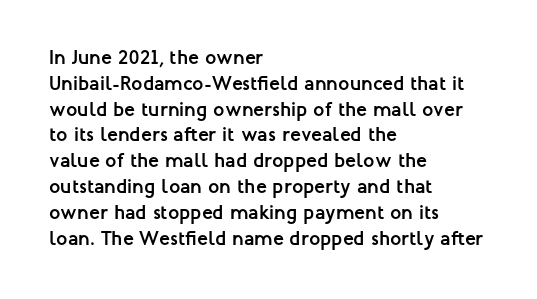
The image shows 20 px bold type, upright; set left-aligned, normal line spacing (1.29x), normal letter spacing, not underlined.
